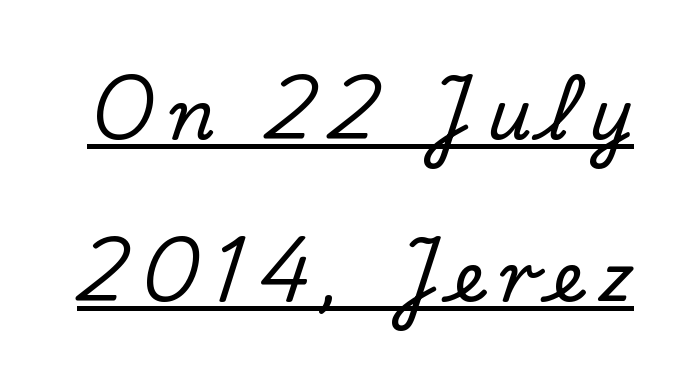
Here the glyphs are tracked loosely, breaking word shapes into spaced letters. In terms of leading, this rendering errs on the spacious side. You could not count columns in this text — the font is proportionally spaced. The letters carry serifs — small finishing strokes at the ends of their stems. A rule runs beneath these lines of type.
